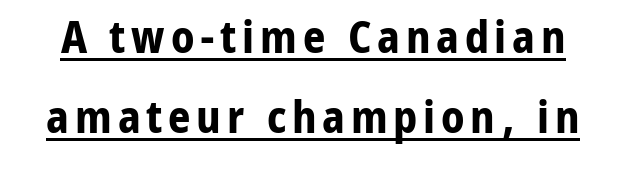
The image shows 44 px bold sans-serif type, upright; set line spacing 1.82x, underlined; low stroke contrast and a medium x-height.
